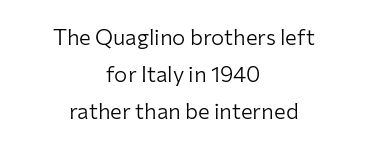
Q: Is the text bold? A: No.
Q: Is the text italic (slanted)? A: No, it is upright.
Q: Is the text underlined? A: No.
Q: How is the paragraph aligned? A: Centered.
Q: Is the spacing between letters normal or unusually wide? A: Normal.
Q: Is the spacing between lines tight, normal or loose? A: Normal.
